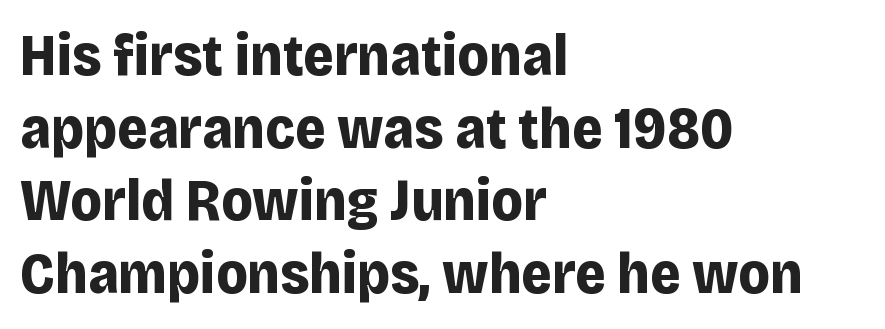
The image shows 59 px bold sans-serif type, upright; set left-aligned, line spacing 1.23x, normal letter spacing, not underlined; low stroke contrast and a large x-height.
